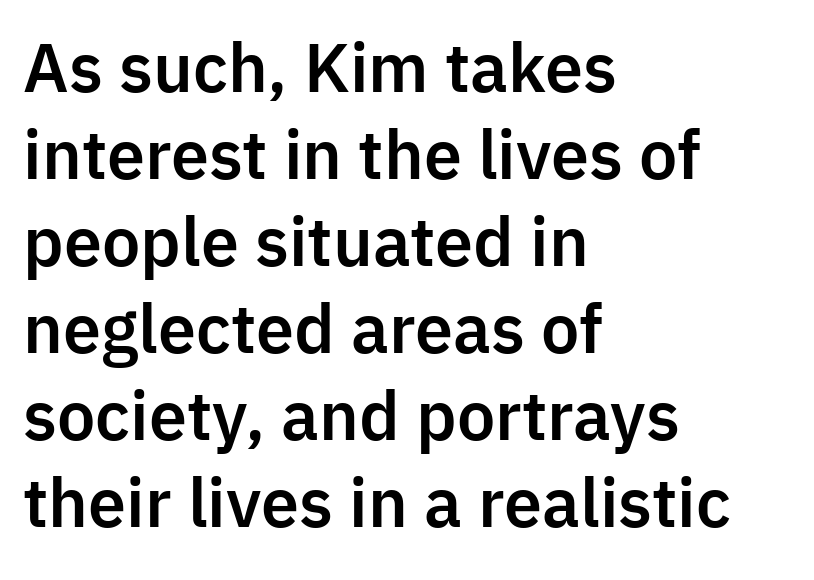
It's the straight-up-and-down kind of type. The text was rendered using a sans face with plain stroke endings. The ragged edge is on the right, which tells us the setting is flush left. Check the space under the baseline: it is left empty. Inter-character spacing is left at the font's built-in metrics.
